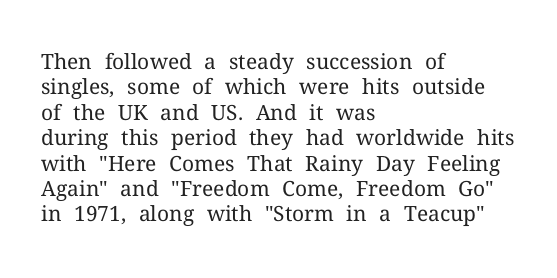
A bare baseline throughout the passage. Line beginnings align vertically; line endings do not. This sample uses plain, unmodified letter spacing. Posture: straight, roman, zero tilt. Is this a heavy cut? Hardly; it is regular or lighter.
